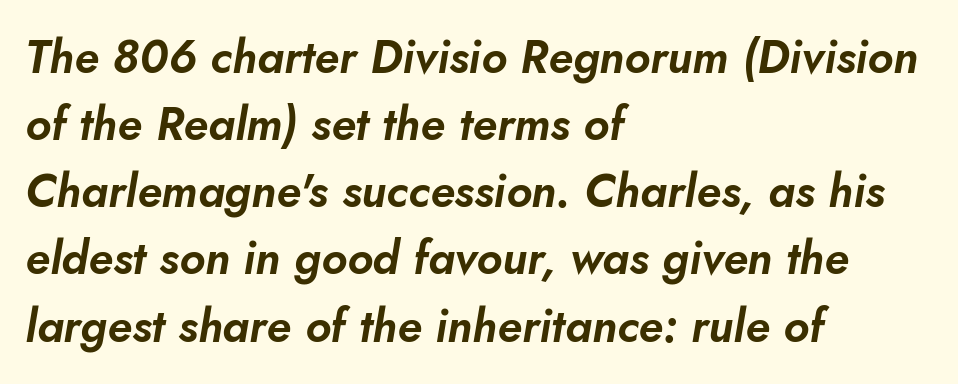
Leading matches the norm, producing a regular column. Notice how the stems are inclined rather than vertical — that's the hallmark of italics. The ragged edge is on the right, which tells us the setting is flush left. Default kerning and tracking; the words read as compact shapes. No word sits above an underline. Proportional: the letters do not fall into vertical columns.
